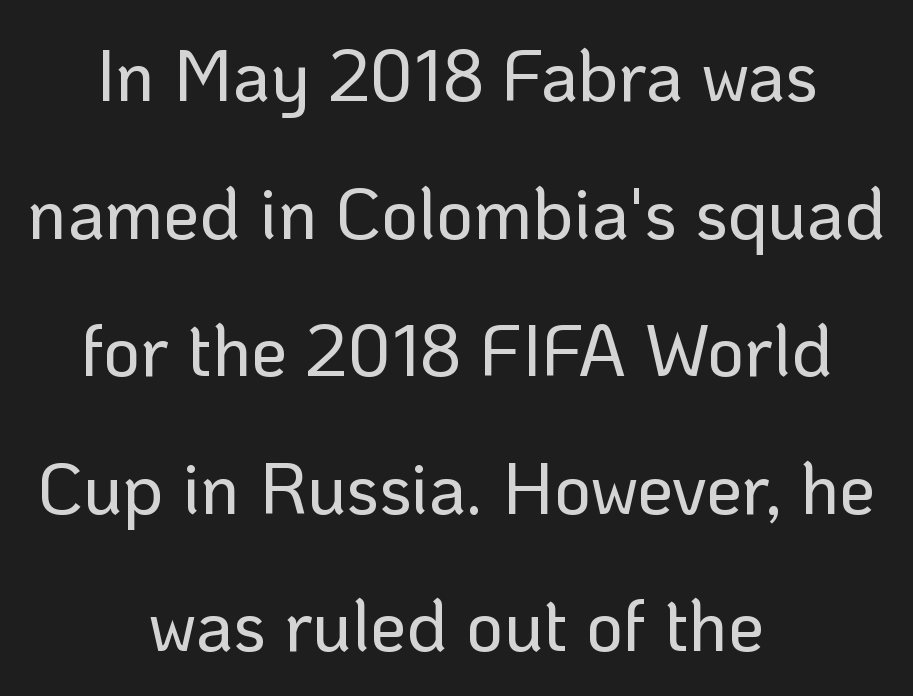
Is the letter spacing exaggerated? No — it looks like the ordinary default. One glance says open: line gaps are wider than usual. This sample is center-justified, so both line endings float freely. Think of a printed novel: that variable character pitch is what you see here. This rendering employs a face without finishing strokes, i.e., a sans-serif. Check under the words: just untouched page.
